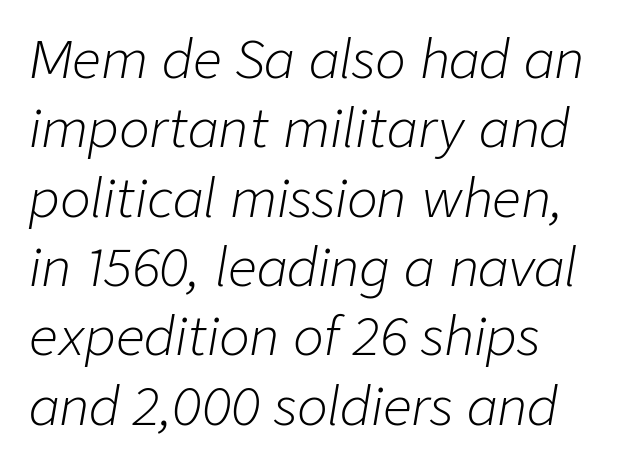
{"italic": "yes", "lean": "right", "slant_degrees": 9, "bold": "no", "weight": "light", "width": "normal", "stroke_contrast": "low", "x_height": "medium", "monospaced": "no", "underline": "no", "align": "left", "line_spacing": "normal", "line_spacing_ratio": 1.36, "letter_spacing": "normal", "letter_spacing_em": 0.0, "glyph_px": 51}
